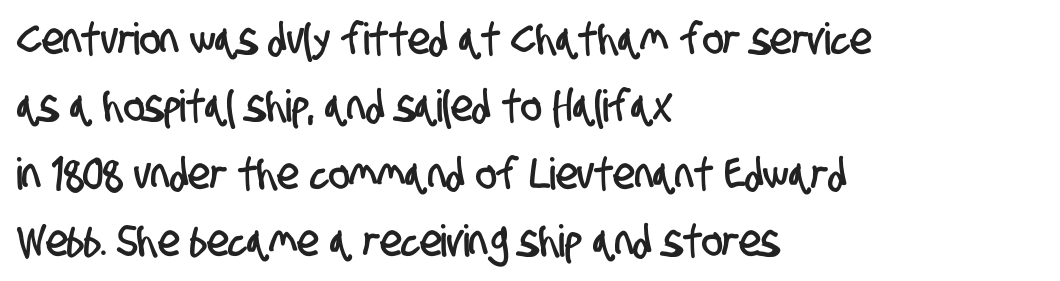
The image shows 44 px condensed sans-serif type; set left-aligned, normal line spacing (1.53x), normal letter spacing, not underlined; low stroke contrast and a large x-height.
